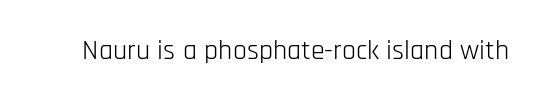
The image shows 28 px light, condensed sans-serif type, upright; set normal letter spacing, not underlined; low stroke contrast and a large x-height.
